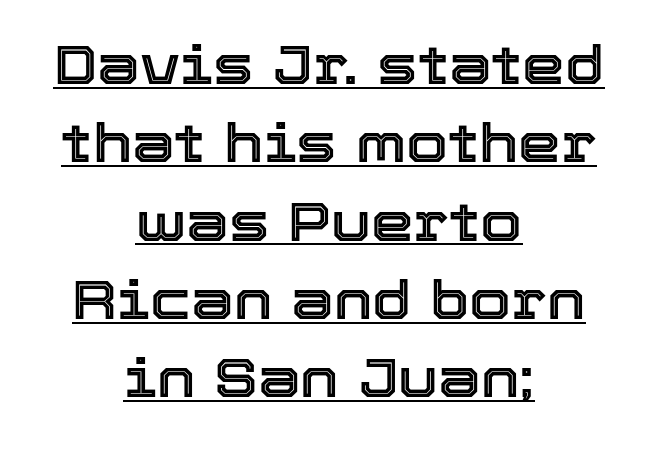
Layout note: lines centered. The passage shown stacks its lines at a standard gap. Glance below the letters and you will spot a drawn line. These lines keep a tight, regular rhythm from letter to letter.
